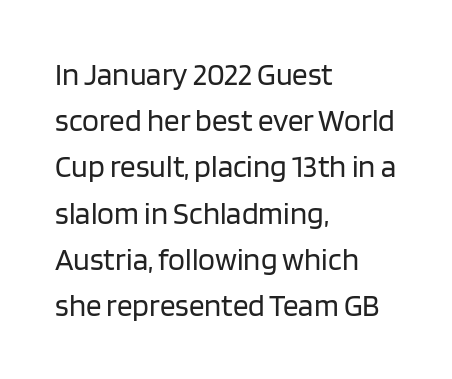
The image shows 31 px regular-weight sans-serif type, upright; set left-aligned, normal line spacing (1.49x), normal letter spacing, not underlined; low stroke contrast and a large x-height.
